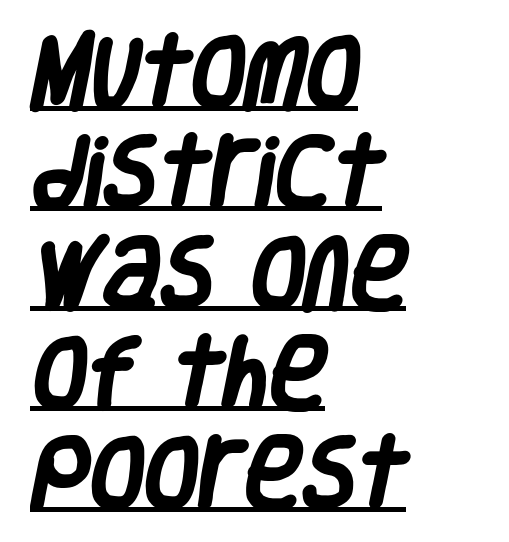
The image shows 79 px heavy, condensed sans-serif type; set left-aligned, normal line spacing (1.27x), normal letter spacing, underlined; low stroke contrast and a large x-height.
